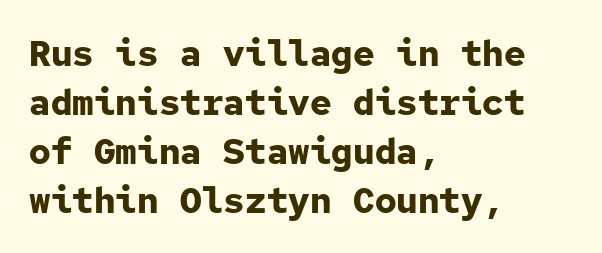
Honestly, there is no underline to notice here at all. Each glyph is drawn with heavy, bold strokes. Quick note: not italic, upright. The type is set solid horizontally, with unmodified tracking. The passage shown is typed in a monospace face where columns stay perfectly aligned.
